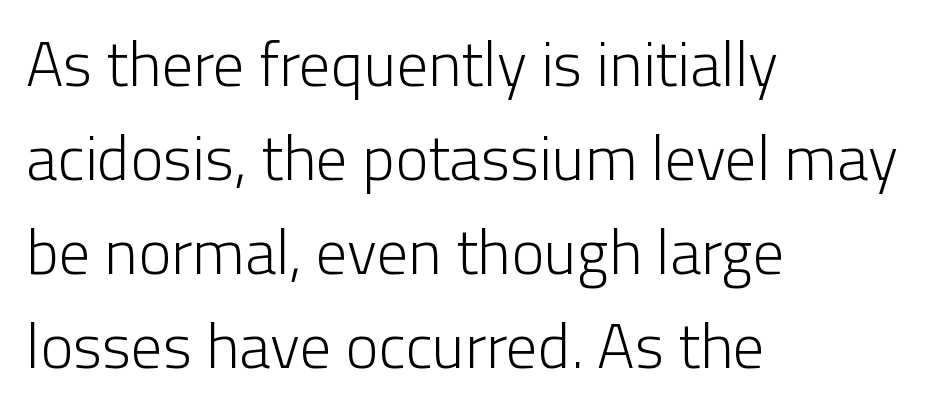
The image shows 63 px light sans-serif type, upright; set left-aligned, normal line spacing (1.49x), normal letter spacing, not underlined; low stroke contrast and a medium x-height.
